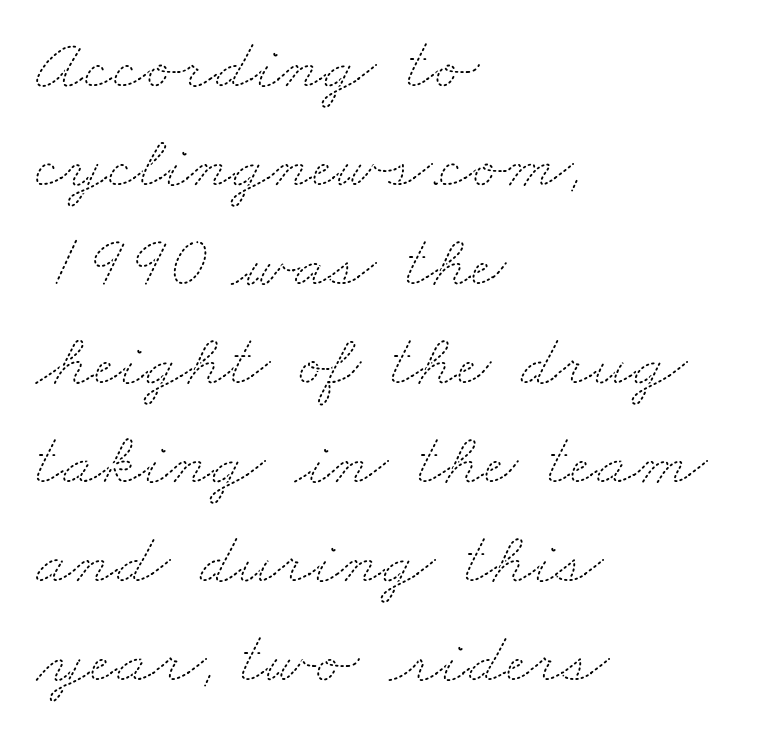
{"bold": "no", "weight": "thin", "width": "wide", "stroke_contrast": "medium", "x_height": "small", "monospaced": "no", "underline": "no", "align": "left", "line_spacing": "normal", "line_spacing_ratio": 1.32, "letter_spacing": "normal", "letter_spacing_em": 0.0, "glyph_px": 75}
